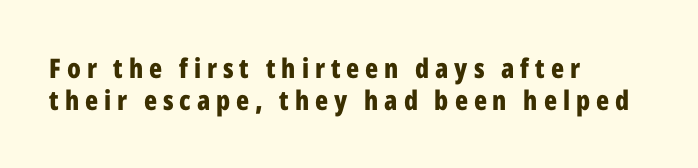
Where is the straight margin? On the left. Words appear elongated and porous because spacing is wide. Every character sits straight up, as roman type does. Plain, unruled lines of type. As a designer I'd log this as weight 700, bold.
